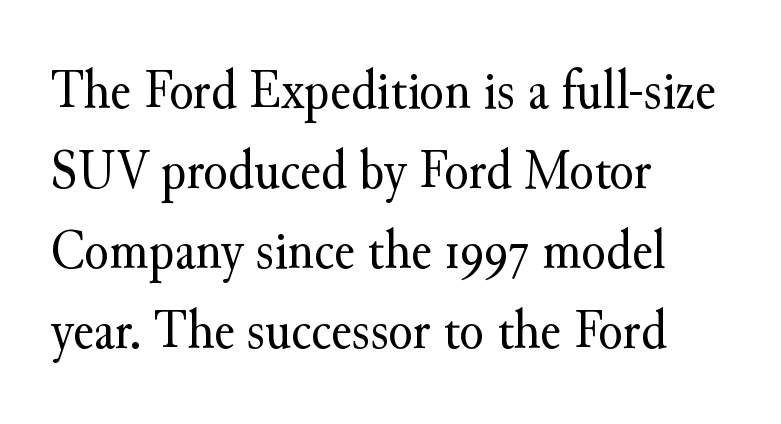
Q: Is the text bold? A: No.
Q: Is the text italic (slanted)? A: No, it is upright.
Q: Is the typeface a serif or a sans-serif typeface? A: Serif.
Q: Is the text underlined? A: No.
Q: How is the paragraph aligned? A: Left-aligned.
Q: Is the spacing between letters normal or unusually wide? A: Normal.
Q: Is the spacing between lines tight, normal or loose? A: Normal.
Q: Width (condensed, normal, or wide)? A: Normal.
Q: Stroke contrast? A: Medium.
Q: x-height? A: Small.
Q: Monospaced? A: No.
